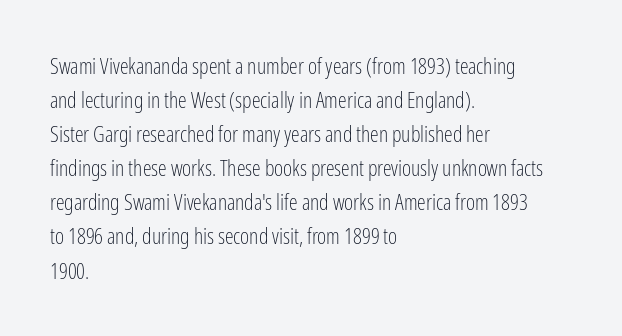
The image shows 22 px text type, upright; set left-aligned, normal line spacing (1.55x), normal letter spacing, not underlined.
